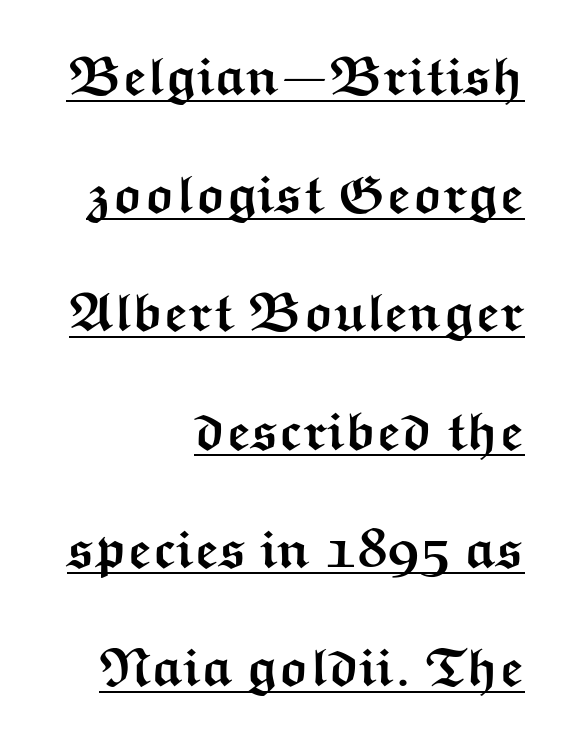
{"serif": "no", "italic": "no", "bold": "yes", "weight": "semibold", "width": "wide", "stroke_contrast": "medium", "x_height": "medium", "monospaced": "no", "underline": "yes", "align": "right", "line_spacing": "loose", "line_spacing_ratio": 2.23, "letter_spacing": "normal", "letter_spacing_em": 0.0, "glyph_px": 53}
